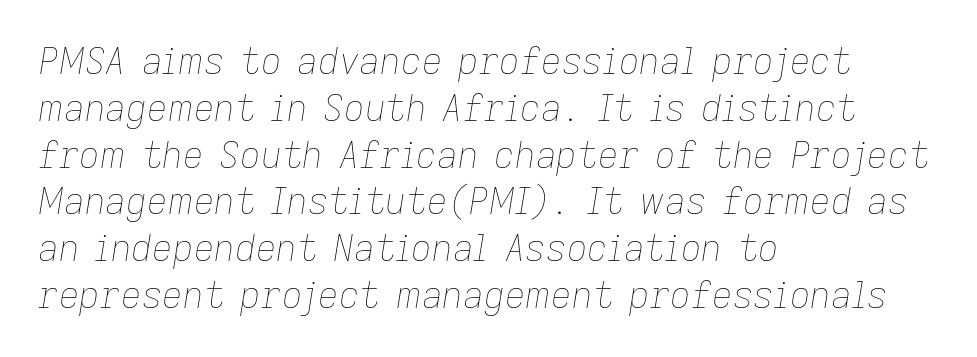
Q: Is the text bold? A: No.
Q: Is the text italic (slanted)? A: Yes, it leans right by about 9 degrees.
Q: Is the text underlined? A: No.
Q: How is the paragraph aligned? A: Left-aligned.
Q: Is the spacing between letters normal or unusually wide? A: Normal.
Q: Is the spacing between lines tight, normal or loose? A: Normal.
Q: Width (condensed, normal, or wide)? A: Normal.
Q: Stroke contrast? A: Low.
Q: x-height? A: Medium.
Q: Monospaced? A: No.
